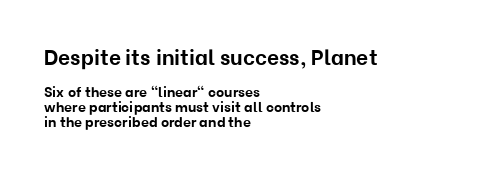
Inter-character spacing is left at the font's built-in metrics. The foot of each line stays bare and open. Where is the straight margin? On the left. Quick note: not italic, upright.
